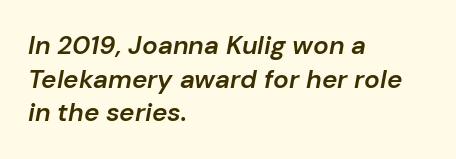
Q: Is the text bold? A: Semi-bold.
Q: Is the text italic (slanted)? A: Yes, it leans right by about 10 degrees.
Q: Is the text underlined? A: No.
Q: How is the paragraph aligned? A: Left-aligned.
Q: Is the spacing between letters normal or unusually wide? A: Normal.
Q: Is the spacing between lines tight, normal or loose? A: Normal.
